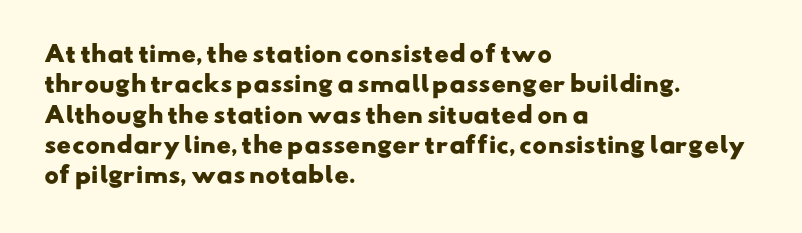
The image shows 22 px bold type; set left-aligned, normal line spacing (1.38x), normal letter spacing, not underlined.
